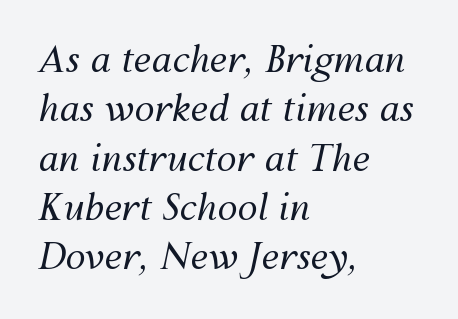
Is this a fixed-width face? No — the glyphs have proportional, varying widths. The baseline area is clear. The passage shown is not bold in any degree. Is the block centered? No — it sits flush against the left margin. The rendering uses a moderate line-height, typical for paragraphs. The letters sit at their default tracking, neither squeezed nor spread.
